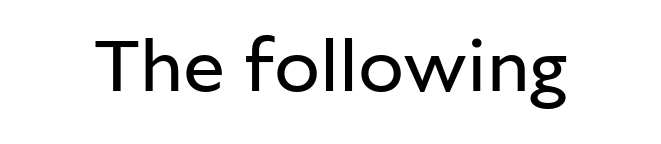
The rendering uses natural spacing where letterforms have individual widths. Default kerning and tracking; the words read as compact shapes. Do the letters lean? They stand straight. Honestly, there is no underline to notice here at all. Each letter's strokes conclude bluntly, with no projecting serifs. Is this a heavy cut? Hardly; it is regular or lighter.
